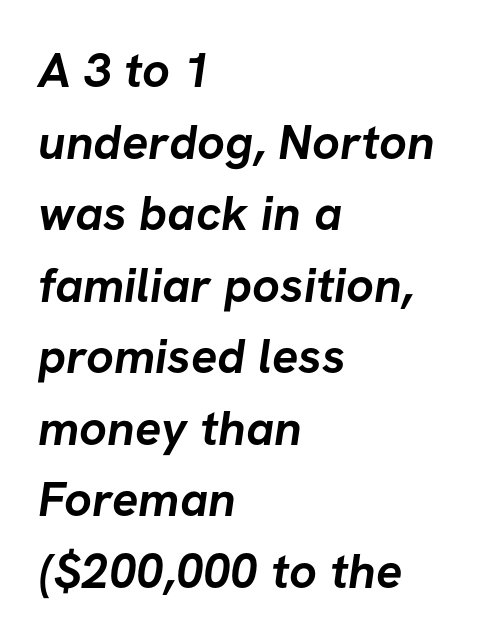
The image shows 49 px semibold sans-serif type; set left-aligned, normal line spacing (1.46x), normal letter spacing, not underlined; low stroke contrast and a medium x-height.
